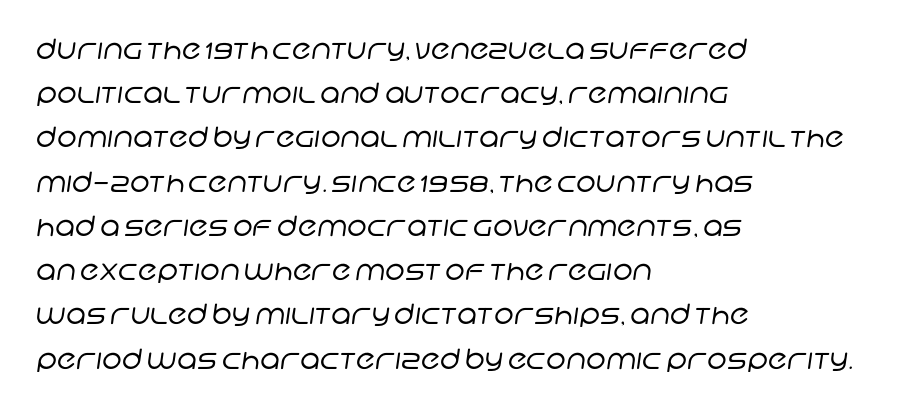
{"serif": "no", "bold": "no", "weight": "regular", "width": "normal", "stroke_contrast": "low", "x_height": "large", "monospaced": "no", "underline": "no", "align": "left", "line_spacing": "normal", "line_spacing_ratio": 1.58, "letter_spacing": "normal", "letter_spacing_em": 0.0, "glyph_px": 28}
